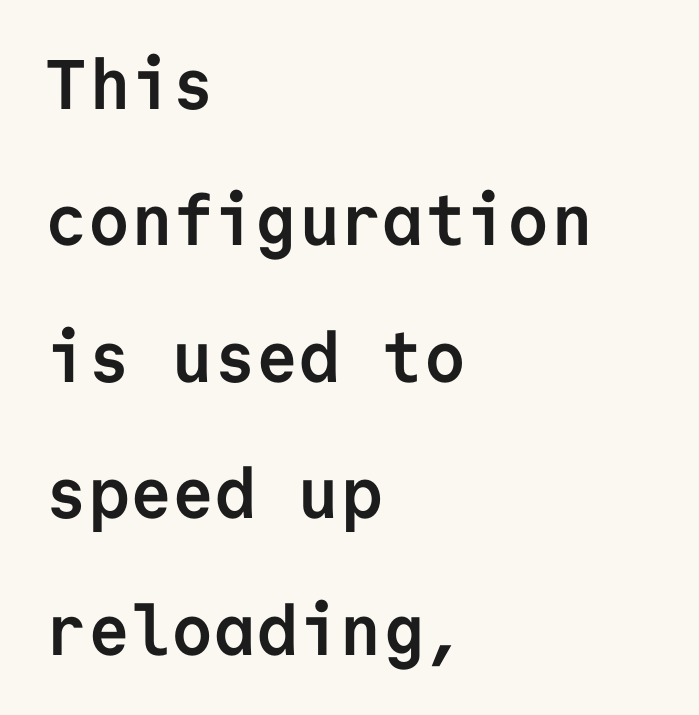
Q: Is the text bold? A: Yes.
Q: Is the text italic (slanted)? A: No, it is upright.
Q: Is the typeface a serif or a sans-serif typeface? A: Sans-serif.
Q: Is the text underlined? A: No.
Q: How is the paragraph aligned? A: Left-aligned.
Q: Is the spacing between letters normal or unusually wide? A: Normal.
Q: Is the spacing between lines tight, normal or loose? A: Loose.
Q: Width (condensed, normal, or wide)? A: Normal.
Q: Stroke contrast? A: Low.
Q: x-height? A: Medium.
Q: Monospaced? A: Yes.
